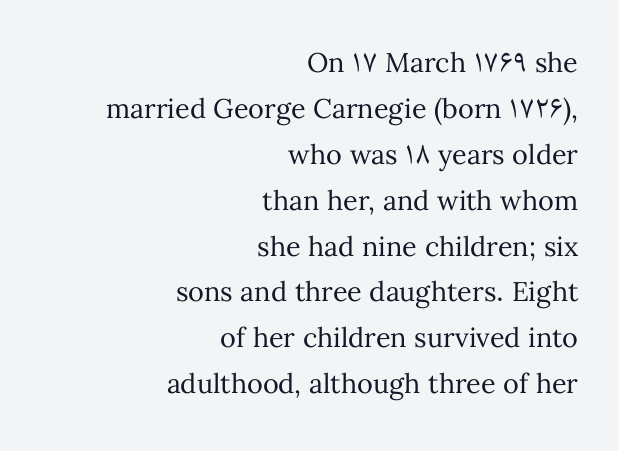
A typesetter would call this zero additional tracking. The letterforms sit at book weight or below. Any mark beneath the type? The region is blank. This sample keeps an unexceptional amount of space between lines. Compared with a flush-left layout, this one pins lines to the opposite, right side.
